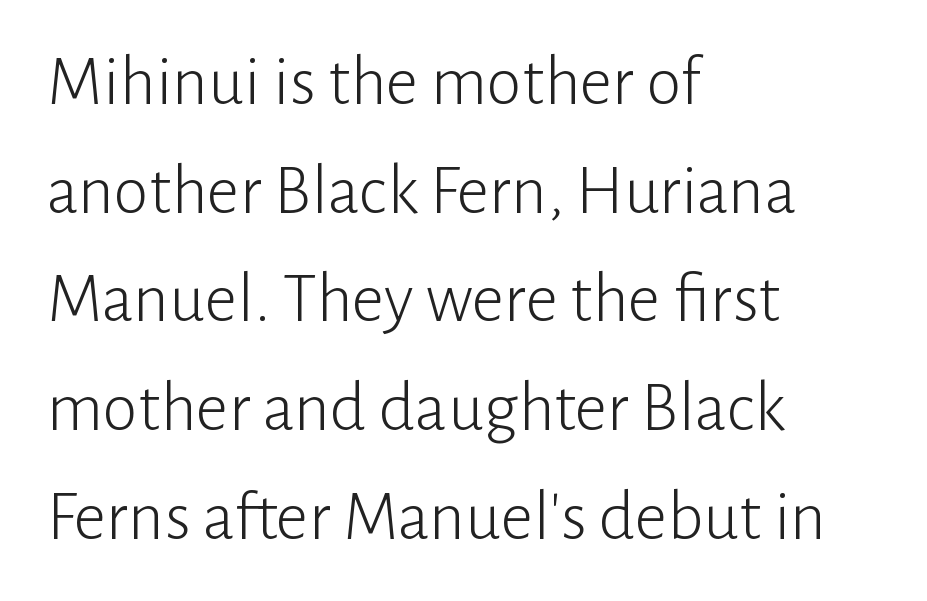
Vertical stems look standard width or narrower in stroke. The zone under the glyphs is completely vacant. Varying glyph widths throughout — classic text-font behaviour. Vertical strokes here are truly vertical.
